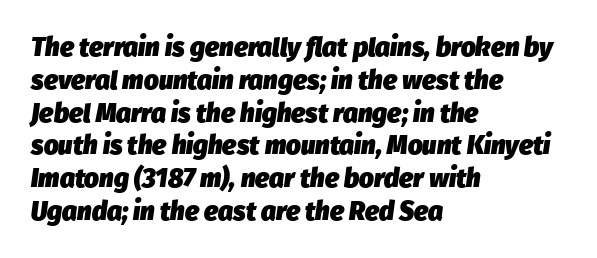
The compositor pushed each line to the left boundary. Short note: letters normally spaced. The typesetting leans heavy: a genuine bold. Has an underline been added? It has not. The face used here has a pronounced slope to its letters. Vertical spacing — default.
